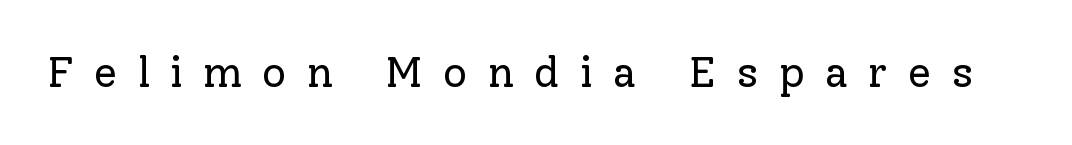
The image shows 42 px regular-weight serif type, upright; set unusually wide letter spacing (+0.49 em), not underlined; low stroke contrast and a medium x-height.
